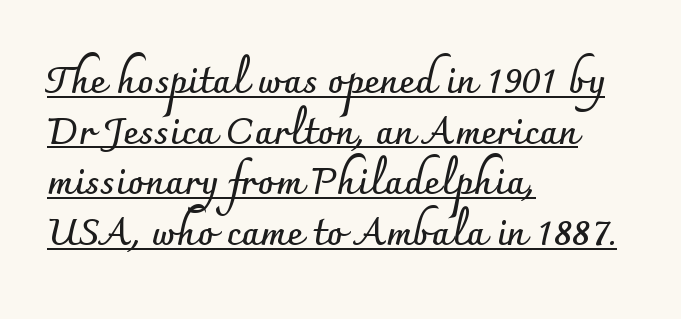
{"serif": "no", "bold": "yes", "weight": "semibold", "width": "normal", "stroke_contrast": "low", "x_height": "small", "monospaced": "no", "underline": "yes", "align": "left", "line_spacing": "normal", "line_spacing_ratio": 1.33, "letter_spacing": "normal", "letter_spacing_em": 0.0, "glyph_px": 38}
